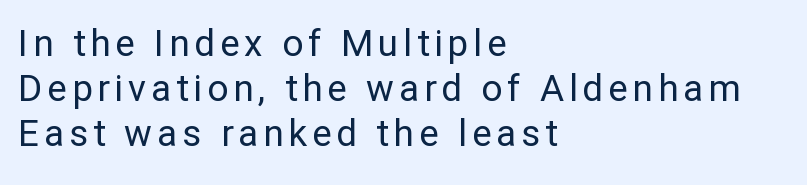
The face used here is proportionally spaced, like ordinary book or web type. I'd call this a sans setting — the letters go barefoot. Each row of text sits above clean, open space. The letters look calm and open, with moderate or lighter stems. The font's upright variant was chosen for this text. Visually the block forms a straight wall on the left and a jagged coastline on the right.
